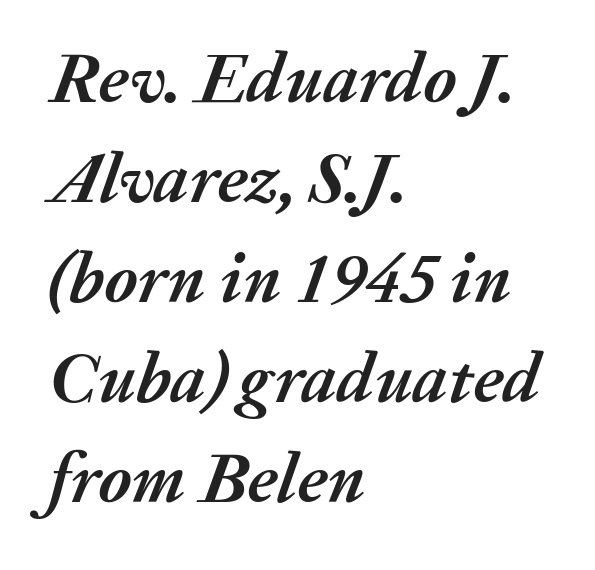
The glyphs are unaccompanied by any horizontal stroke below them. Here the designer chose a conventional face with non-uniform glyph widths. The lines are quadded left. The passage shown is emphatically bold. The typography opts for an oblique posture over an upright one. Whoever set this chose a conventional vertical rhythm.
